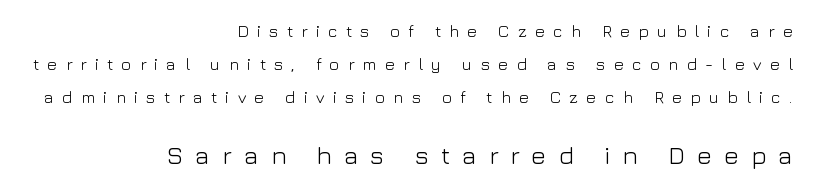
Q: Is the text bold? A: No.
Q: Is the text italic (slanted)? A: No, it is upright.
Q: Is the text underlined? A: No.
Q: How is the paragraph aligned? A: Right-aligned.
Q: Is the spacing between letters normal or unusually wide? A: Unusually wide.
Q: Is the spacing between lines tight, normal or loose? A: Loose.
Q: Which block of text is set in a larger size, the first (top) or the second (bottom)? A: The second (bottom) one.
